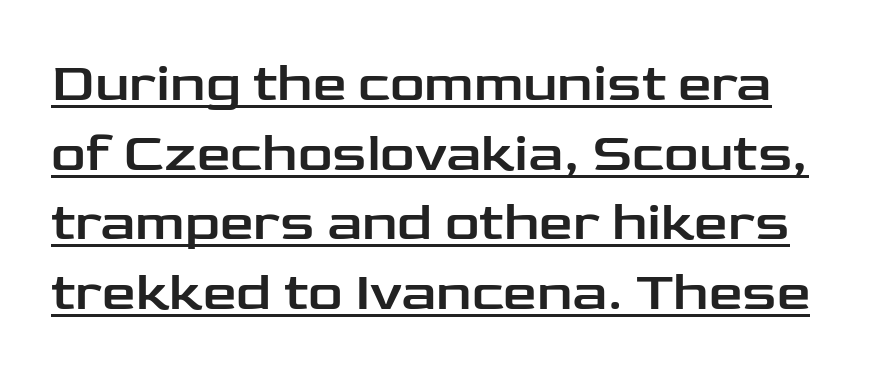
The image shows 54 px wide sans-serif type, upright; set normal line spacing (1.29x), normal letter spacing, underlined; low stroke contrast and a medium x-height.
